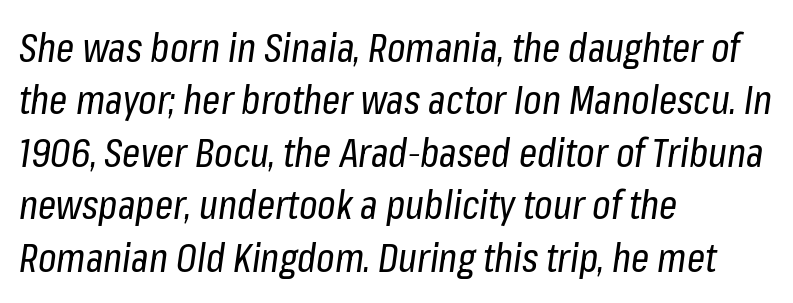
Q: Is the text bold? A: No.
Q: Is the text italic (slanted)? A: Yes, it leans right by about 8 degrees.
Q: Is the text underlined? A: No.
Q: How is the paragraph aligned? A: Left-aligned.
Q: Is the spacing between letters normal or unusually wide? A: Normal.
Q: Is the spacing between lines tight, normal or loose? A: Normal.
Q: Width (condensed, normal, or wide)? A: Condensed.
Q: Stroke contrast? A: Low.
Q: x-height? A: Medium.
Q: Monospaced? A: No.
